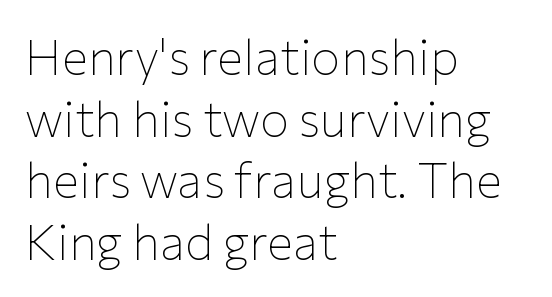
{"serif": "no", "italic": "no", "bold": "no", "weight": "thin", "width": "normal", "stroke_contrast": "low", "x_height": "medium", "monospaced": "no", "underline": "no", "align": "left", "line_spacing": "normal", "line_spacing_ratio": 1.26, "letter_spacing": "normal", "letter_spacing_em": 0.0, "glyph_px": 49}
